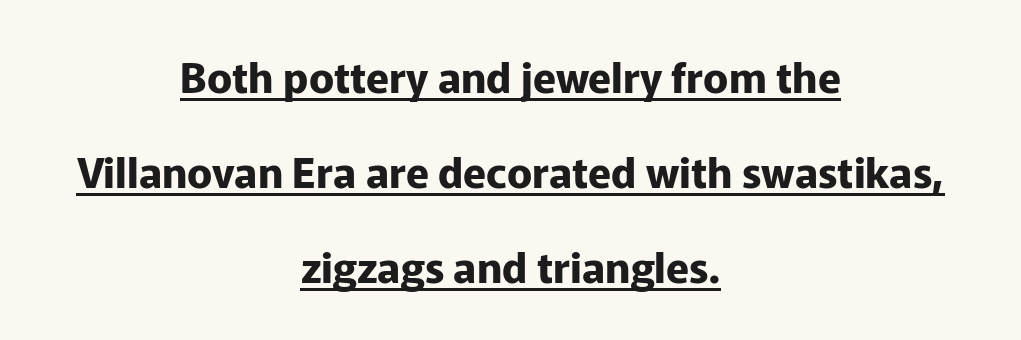
Q: Is the text bold? A: Yes.
Q: Is the text italic (slanted)? A: No, it is upright.
Q: Is the typeface a serif or a sans-serif typeface? A: Sans-serif.
Q: Is the text underlined? A: Yes.
Q: How is the paragraph aligned? A: Centered.
Q: Is the spacing between letters normal or unusually wide? A: Normal.
Q: Is the spacing between lines tight, normal or loose? A: Loose.
Q: Width (condensed, normal, or wide)? A: Normal.
Q: Stroke contrast? A: Low.
Q: x-height? A: Medium.
Q: Monospaced? A: No.
